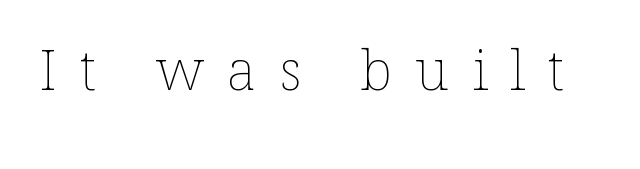
Q: Is the text bold? A: No.
Q: Is the text italic (slanted)? A: No, it is upright.
Q: Is the text underlined? A: No.
Q: Is the spacing between letters normal or unusually wide? A: Unusually wide.
Q: Width (condensed, normal, or wide)? A: Normal.
Q: Stroke contrast? A: Low.
Q: x-height? A: Medium.
Q: Monospaced? A: No.
